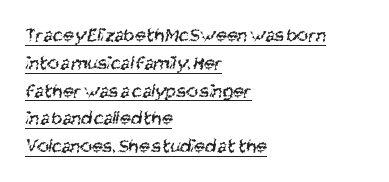
Q: Is the text bold? A: No.
Q: Is the text underlined? A: Yes.
Q: How is the paragraph aligned? A: Left-aligned.
Q: Is the spacing between letters normal or unusually wide? A: Normal.
Q: Is the spacing between lines tight, normal or loose? A: Normal.
